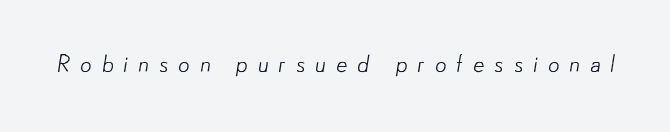
Does extra space separate the letters? Yes, quite a lot of it. Nothing heavy about these letters — not bold at all. The specimen omits any rule beneath the text block's lines.
